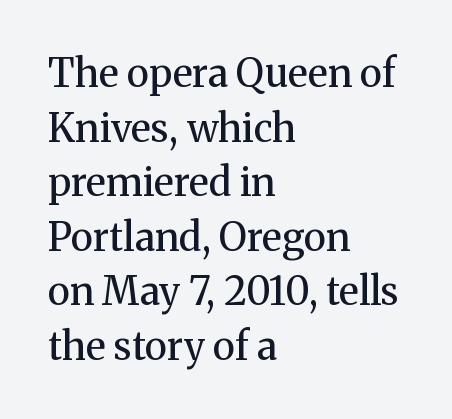
{"serif": "yes", "italic": "no", "bold": "no", "weight": "regular", "width": "normal", "stroke_contrast": "medium", "x_height": "medium", "monospaced": "no", "underline": "no", "align": "left", "line_spacing": "normal", "line_spacing_ratio": 1.4, "letter_spacing": "normal", "letter_spacing_em": 0.0, "glyph_px": 39}
